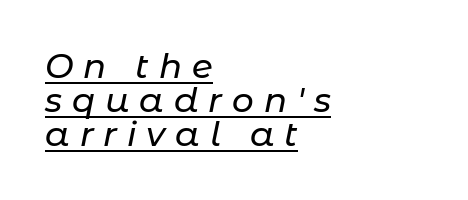
{"italic": "yes", "lean": "right", "slant_degrees": 11, "width": "normal", "stroke_contrast": "low", "x_height": "medium", "monospaced": "no", "underline": "yes", "align": "left", "line_spacing": "tight", "line_spacing_ratio": 1.0, "letter_spacing": "wide", "letter_spacing_em": 0.29, "glyph_px": 34}
